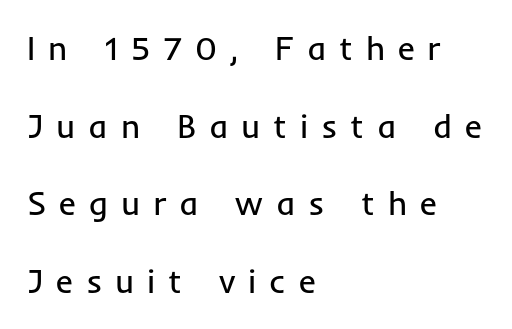
Q: Is the text bold? A: No.
Q: Is the text italic (slanted)? A: No, it is upright.
Q: Is the typeface a serif or a sans-serif typeface? A: Sans-serif.
Q: Is the text underlined? A: No.
Q: How is the paragraph aligned? A: Left-aligned.
Q: Is the spacing between letters normal or unusually wide? A: Unusually wide.
Q: Is the spacing between lines tight, normal or loose? A: Loose.
Q: Width (condensed, normal, or wide)? A: Normal.
Q: Stroke contrast? A: Low.
Q: x-height? A: Medium.
Q: Monospaced? A: No.
